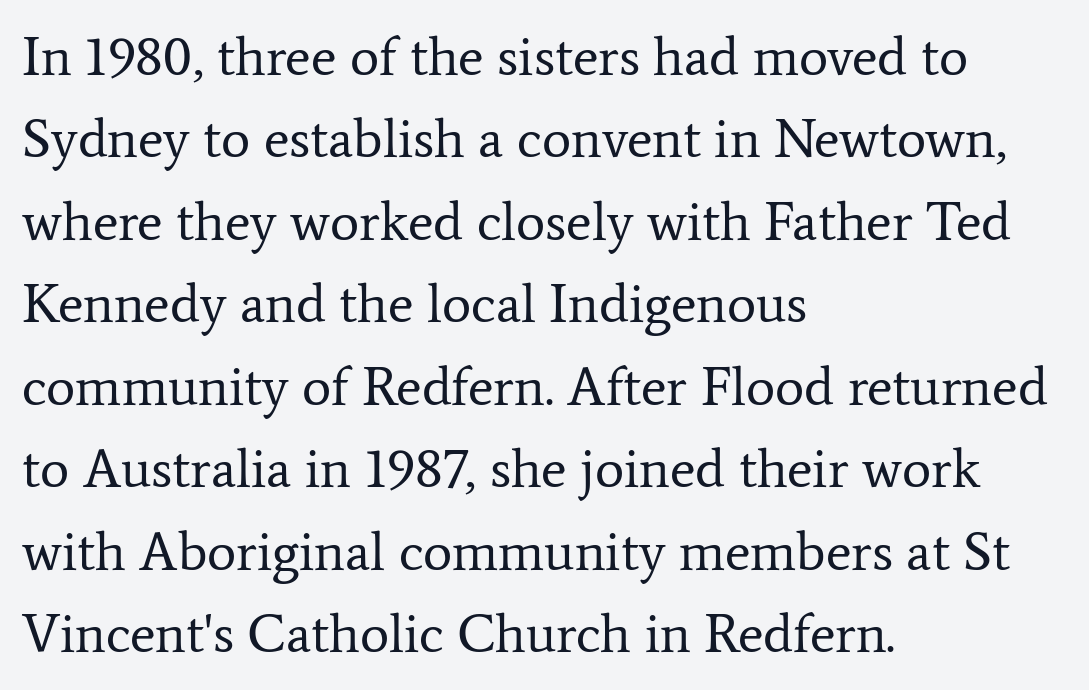
The image shows 55 px regular-weight serif type, upright; set left-aligned, normal line spacing (1.5x), normal letter spacing, not underlined; low stroke contrast and a medium x-height.
